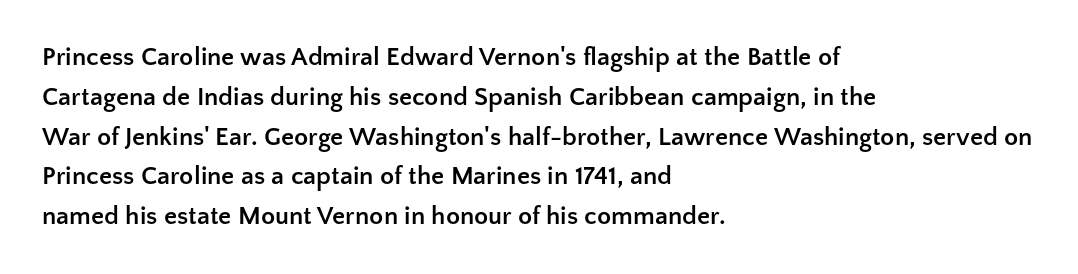
Q: Is the text bold? A: Yes.
Q: Is the text italic (slanted)? A: No, it is upright.
Q: Is the text underlined? A: No.
Q: How is the paragraph aligned? A: Left-aligned.
Q: Is the spacing between letters normal or unusually wide? A: Normal.
Q: Is the spacing between lines tight, normal or loose? A: Normal.
